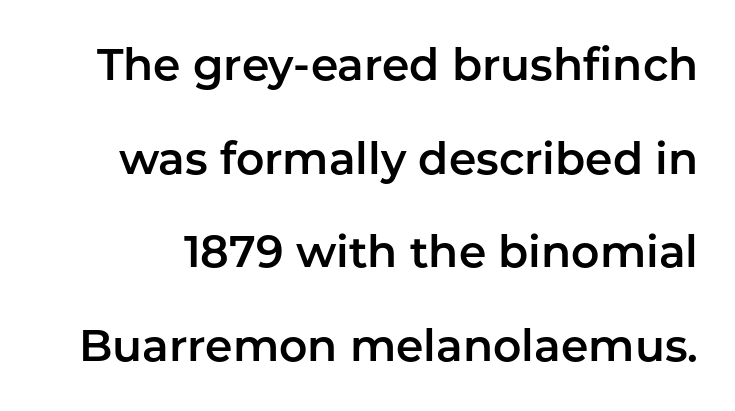
Nothing sits at the stroke ends, so this counts as sans-serif. Character widths vary here, with narrow letters taking less room than wide ones. Leading is clearly above the norm, producing a sparse column. Compared with typical body copy, the letter spacing here is the same.
